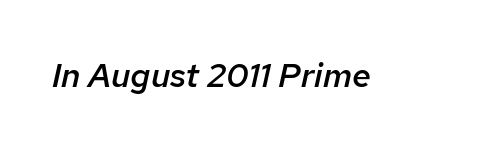
Q: Is the text bold? A: Semi-bold.
Q: Is the text italic (slanted)? A: Yes, it leans right by about 12 degrees.
Q: Is the text underlined? A: No.
Q: Is the spacing between letters normal or unusually wide? A: Normal.
Q: Width (condensed, normal, or wide)? A: Normal.
Q: Stroke contrast? A: Low.
Q: x-height? A: Medium.
Q: Monospaced? A: No.
